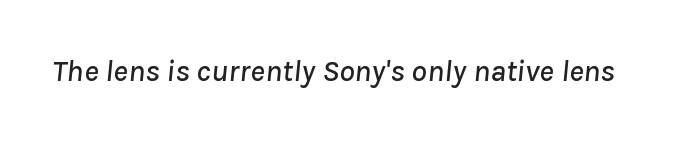
The image shows 31 px text type, italic (leaning right); set normal letter spacing, not underlined; low stroke contrast and a medium x-height.
